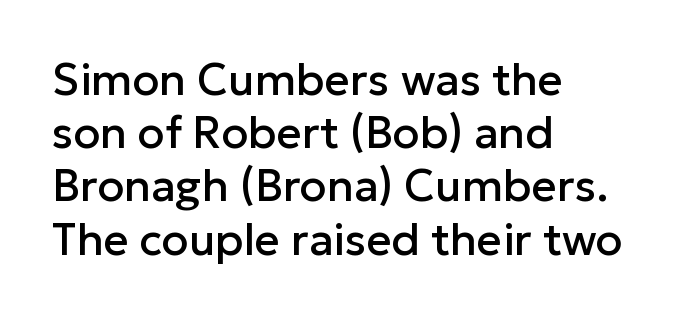
The image shows 44 px sans-serif type, upright; set left-aligned, line spacing 1.21x, normal letter spacing, not underlined; low stroke contrast and a medium x-height.
